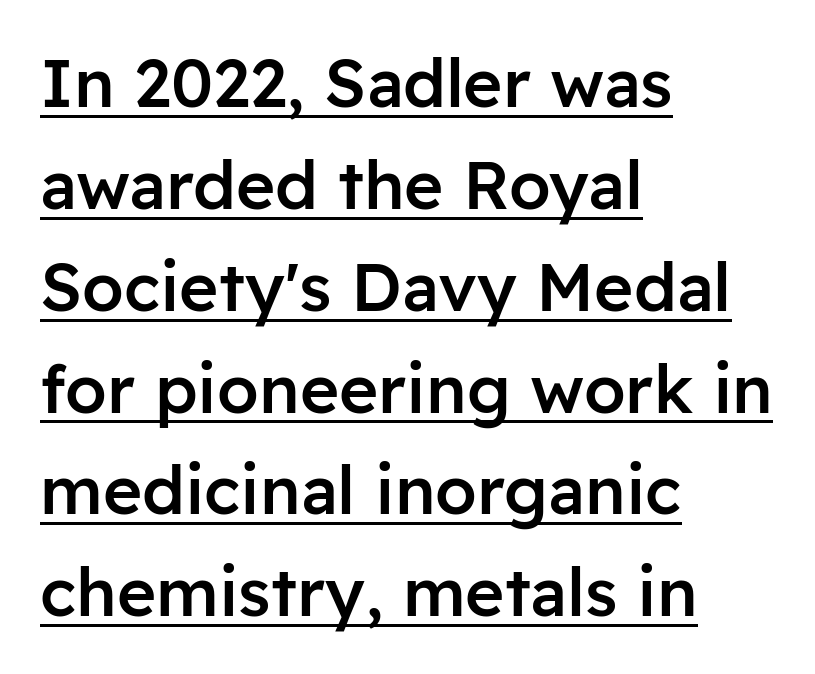
Q: Is the text bold? A: Semi-bold.
Q: Is the text italic (slanted)? A: No, it is upright.
Q: Is the typeface a serif or a sans-serif typeface? A: Sans-serif.
Q: Is the text underlined? A: Yes.
Q: How is the paragraph aligned? A: Left-aligned.
Q: Is the spacing between letters normal or unusually wide? A: Normal.
Q: Is the spacing between lines tight, normal or loose? A: Normal.
Q: Width (condensed, normal, or wide)? A: Normal.
Q: Stroke contrast? A: Low.
Q: x-height? A: Medium.
Q: Monospaced? A: No.
